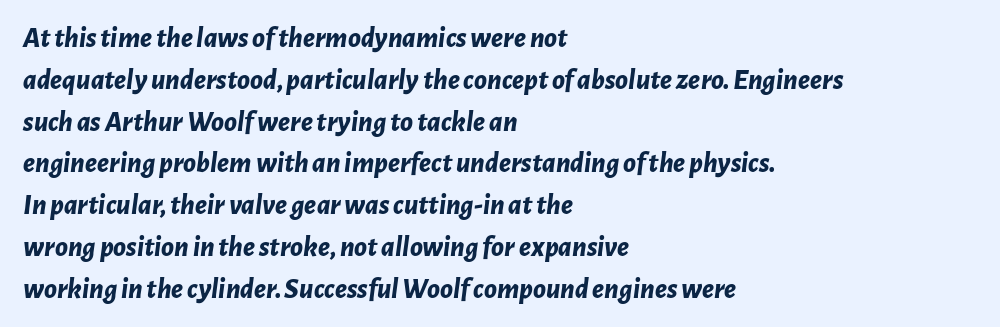
Q: Is the text bold? A: Yes.
Q: Is the text italic (slanted)? A: Yes, it leans right by about 7 degrees.
Q: Is the text underlined? A: No.
Q: How is the paragraph aligned? A: Left-aligned.
Q: Is the spacing between letters normal or unusually wide? A: Normal.
Q: Is the spacing between lines tight, normal or loose? A: Normal.
Q: Width (condensed, normal, or wide)? A: Normal.
Q: Stroke contrast? A: Low.
Q: x-height? A: Medium.
Q: Monospaced? A: No.
